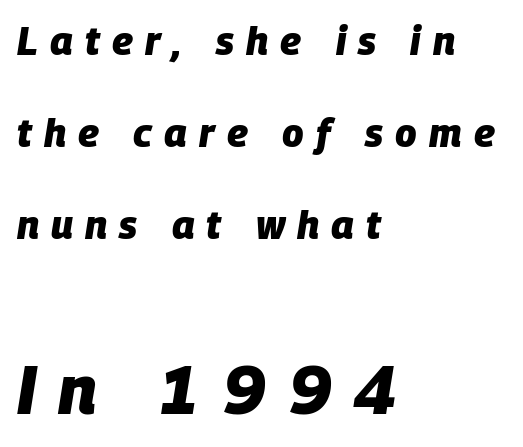
Is the type bold? Yes — the strokes are clearly thick and heavy. Think of a printed novel: that variable character pitch is what you see here. If you drew a line through each stem, it would be angled. Decoration check: the copy has no underline.
